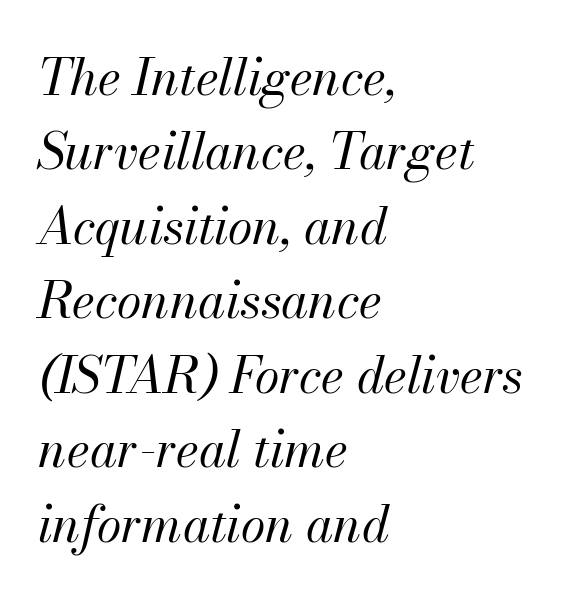
Q: Is the text bold? A: No.
Q: Is the text italic (slanted)? A: Yes, it leans right by about 13 degrees.
Q: Is the text underlined? A: No.
Q: How is the paragraph aligned? A: Left-aligned.
Q: Is the spacing between letters normal or unusually wide? A: Normal.
Q: Is the spacing between lines tight, normal or loose? A: Normal.
Q: Width (condensed, normal, or wide)? A: Normal.
Q: Stroke contrast? A: Medium.
Q: x-height? A: Small.
Q: Monospaced? A: No.
